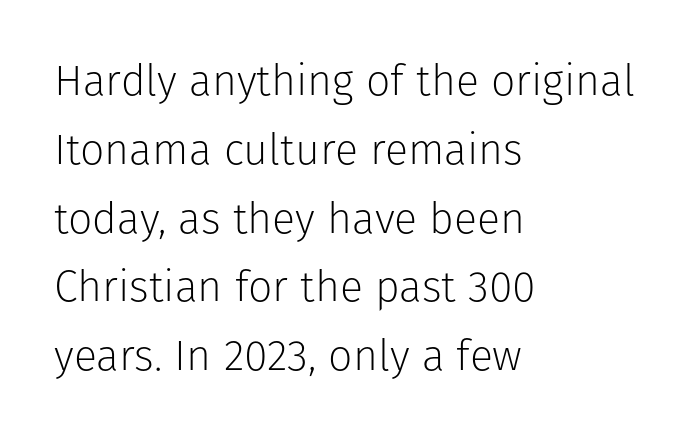
Q: Is the text bold? A: No.
Q: Is the text italic (slanted)? A: No, it is upright.
Q: Is the typeface a serif or a sans-serif typeface? A: Sans-serif.
Q: Is the text underlined? A: No.
Q: How is the paragraph aligned? A: Left-aligned.
Q: Is the spacing between letters normal or unusually wide? A: Normal.
Q: Is the spacing between lines tight, normal or loose? A: Normal.
Q: Width (condensed, normal, or wide)? A: Normal.
Q: Stroke contrast? A: Low.
Q: x-height? A: Medium.
Q: Monospaced? A: No.
